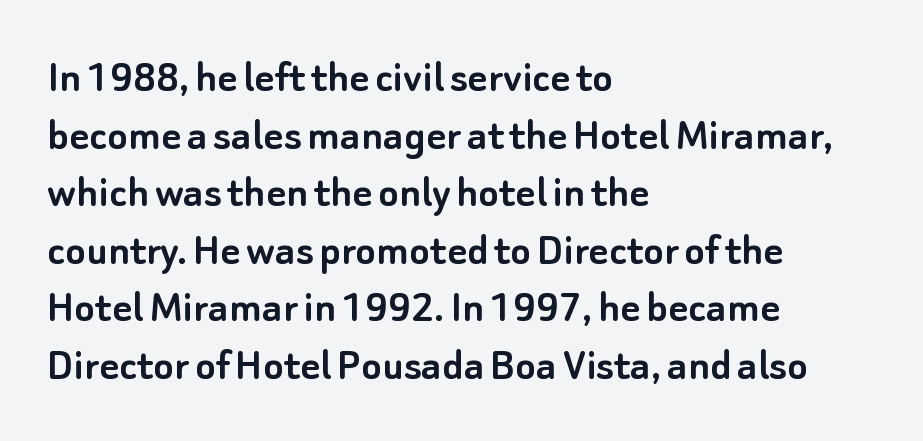
{"serif": "no", "italic": "no", "width": "normal", "stroke_contrast": "low", "x_height": "small", "monospaced": "no", "underline": "no", "align": "left", "line_spacing_ratio": 1.2, "letter_spacing": "normal", "letter_spacing_em": 0.0, "glyph_px": 48}
